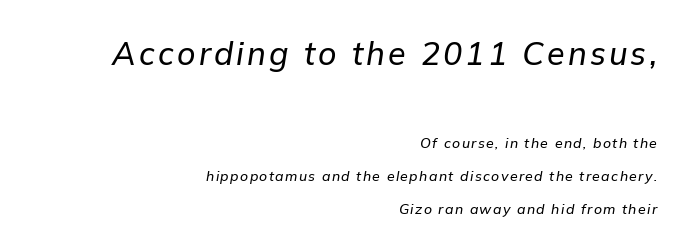
The image shows 32 px text type, italic (leaning right); set right-aligned, loose line spacing (2.35x), not underlined; the first (top) block is 2.29x larger; low stroke contrast and a medium x-height.
